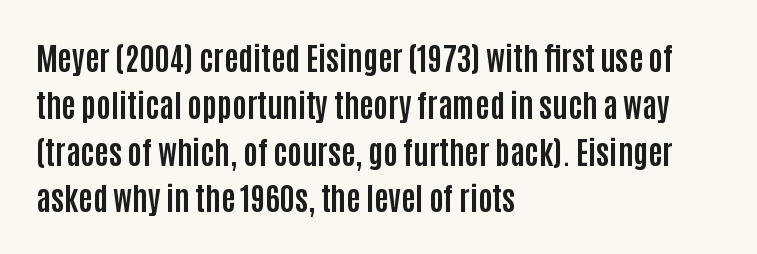
Q: Is the text bold? A: Yes.
Q: Is the text italic (slanted)? A: No, it is upright.
Q: Is the typeface a serif or a sans-serif typeface? A: Sans-serif.
Q: Is the text underlined? A: No.
Q: How is the paragraph aligned? A: Left-aligned.
Q: Is the spacing between letters normal or unusually wide? A: Normal.
Q: Is the spacing between lines tight, normal or loose? A: Normal.
Q: Width (condensed, normal, or wide)? A: Condensed.
Q: Stroke contrast? A: Low.
Q: x-height? A: Large.
Q: Monospaced? A: No.
